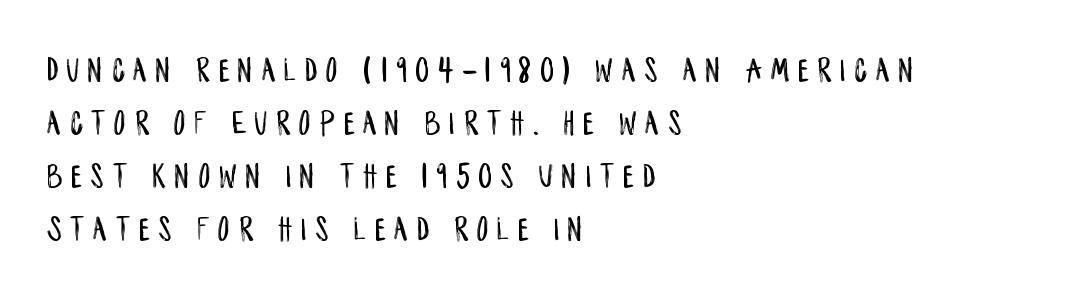
{"serif": "no", "italic": "no", "width": "condensed", "stroke_contrast": "low", "x_height": "large", "monospaced": "no", "underline": "no", "align": "left", "line_spacing": "normal", "line_spacing_ratio": 1.47, "letter_spacing": "wide", "letter_spacing_em": 0.25, "glyph_px": 36}
